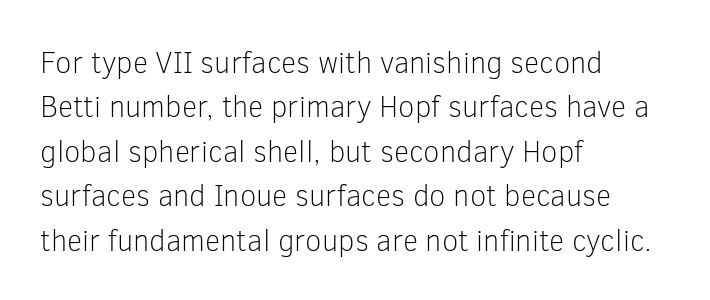
Check where the strokes stop: nothing finishes them off — pure sans. The rag falls on the right side of this text block. Posture: straight, roman, zero tilt. Bold? No — there's no thickening of the strokes. Each letter keeps its own natural width here, so spacing adapts to shape.
